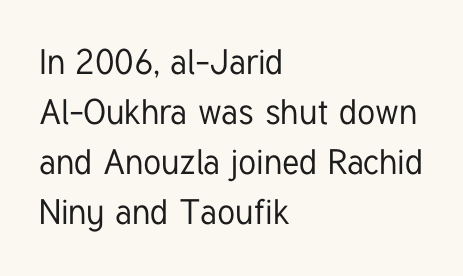
{"serif": "no", "italic": "no", "width": "condensed", "stroke_contrast": "low", "x_height": "medium", "monospaced": "no", "underline": "no", "align": "left", "line_spacing": "normal", "line_spacing_ratio": 1.43, "letter_spacing": "normal", "letter_spacing_em": 0.0, "glyph_px": 35}
